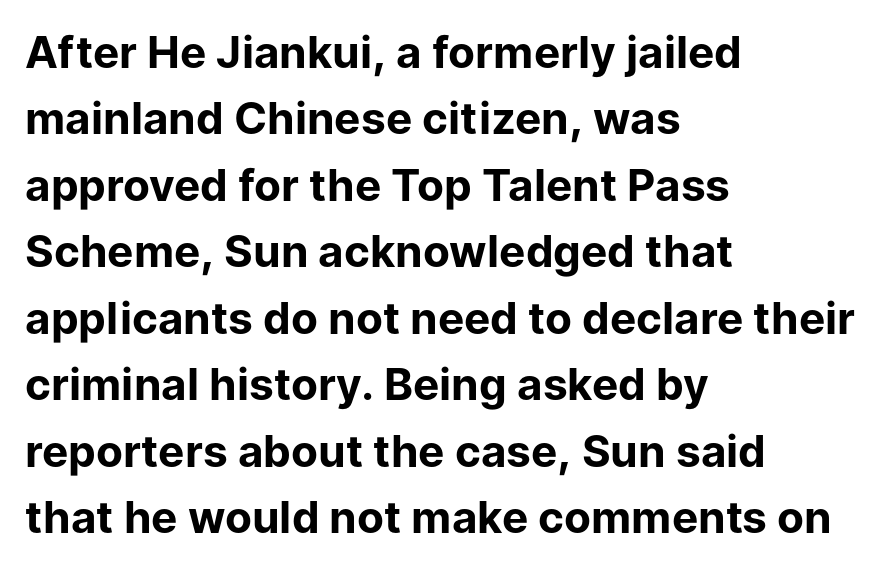
The image shows 44 px bold sans-serif type, upright; set left-aligned, normal line spacing (1.51x), normal letter spacing, not underlined; low stroke contrast and a medium x-height.
